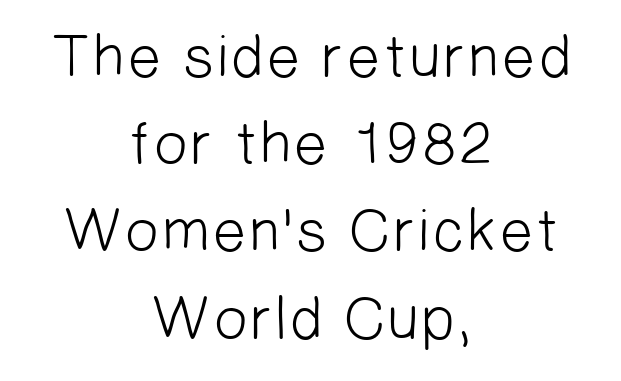
Q: Is the text bold? A: No.
Q: Is the typeface a serif or a sans-serif typeface? A: Sans-serif.
Q: Is the text underlined? A: No.
Q: How is the paragraph aligned? A: Centered.
Q: Is the spacing between letters normal or unusually wide? A: Normal.
Q: Is the spacing between lines tight, normal or loose? A: Normal.
Q: Width (condensed, normal, or wide)? A: Normal.
Q: Stroke contrast? A: Low.
Q: x-height? A: Medium.
Q: Monospaced? A: No.
